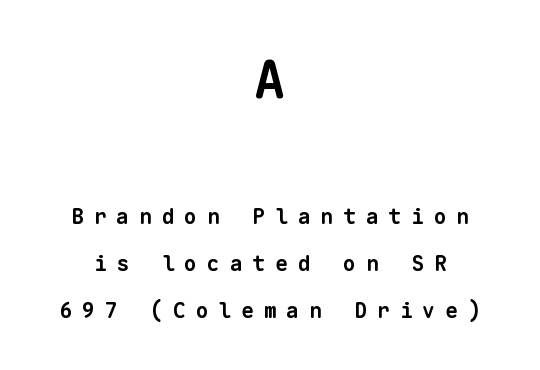
{"serif": "no", "bold": "yes", "weight": "bold", "width": "normal", "stroke_contrast": "low", "x_height": "medium", "monospaced": "yes", "underline": "no", "align": "center", "line_spacing": "loose", "line_spacing_ratio": 2.24, "letter_spacing": "wide", "letter_spacing_em": 0.48, "larger_block": "first", "size_ratio": 2.48, "glyph_px": 52}
